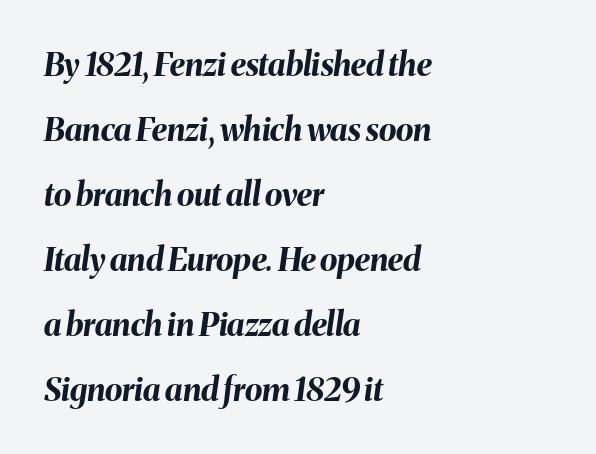
{"italic": "yes", "lean": "right", "slant_degrees": 8, "bold": "yes", "weight": "bold", "width": "normal", "stroke_contrast": "medium", "x_height": "medium", "monospaced": "no", "underline": "no", "align": "left", "line_spacing": "loose", "line_spacing_ratio": 2.03, "letter_spacing": "normal", "letter_spacing_em": 0.0, "glyph_px": 32}
